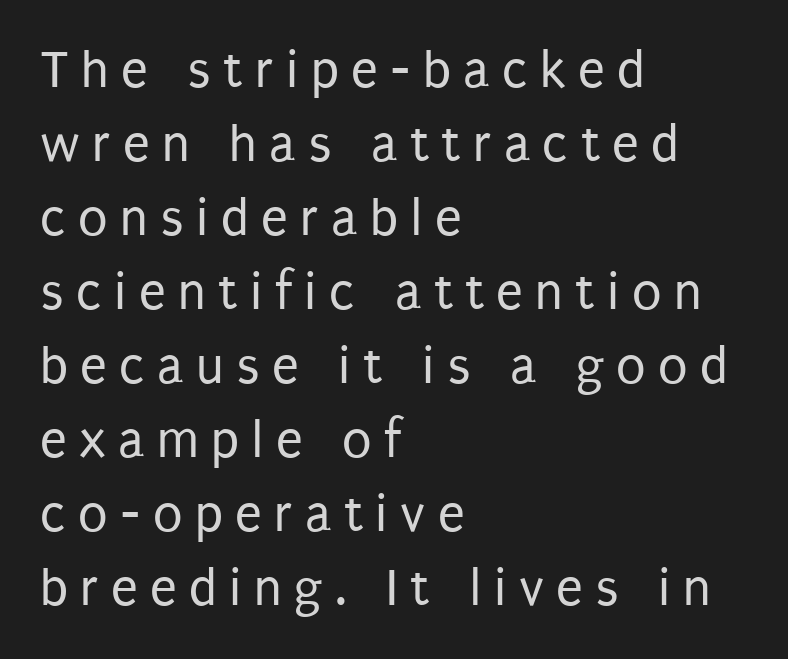
The image shows 54 px regular-weight, condensed sans-serif type, upright; set left-aligned, normal line spacing (1.37x), unusually wide letter spacing (+0.23 em), not underlined; low stroke contrast and a large x-height.
